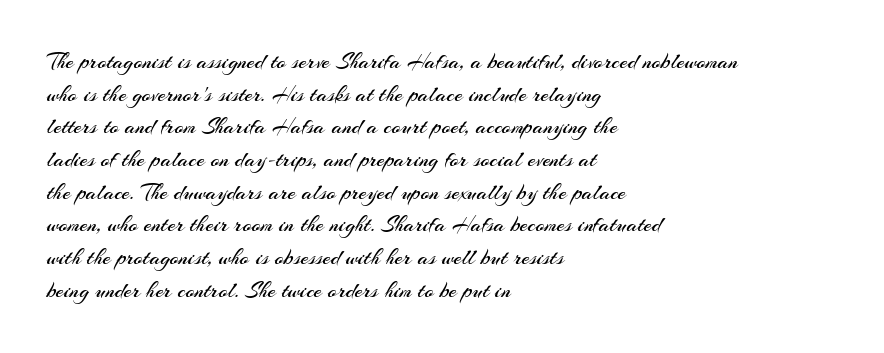
Q: Is the text bold? A: No.
Q: Is the text italic (slanted)? A: Yes.
Q: Is the text underlined? A: No.
Q: How is the paragraph aligned? A: Left-aligned.
Q: Is the spacing between letters normal or unusually wide? A: Normal.
Q: Is the spacing between lines tight, normal or loose? A: Normal.
